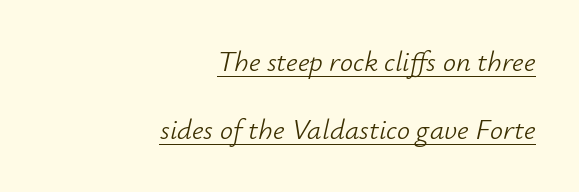
{"italic": "yes", "lean": "right", "slant_degrees": 12, "bold": "no", "weight": "light", "width": "normal", "stroke_contrast": "low", "x_height": "small", "monospaced": "no", "underline": "yes", "align": "right", "line_spacing": "loose", "line_spacing_ratio": 2.34, "letter_spacing": "normal", "letter_spacing_em": 0.0, "glyph_px": 29}
